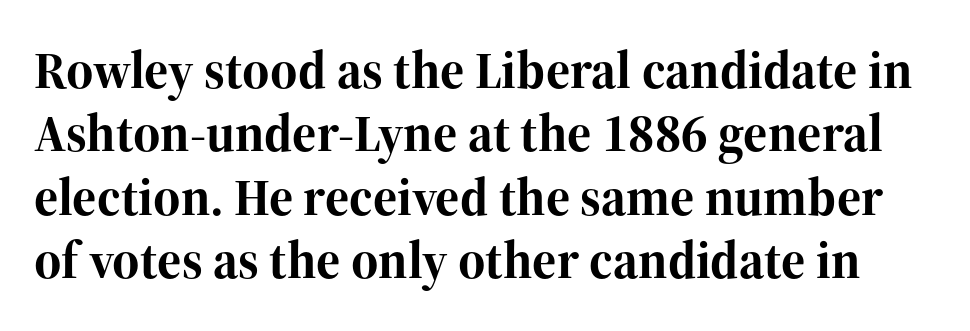
Between one letter and the next there's only the usual sliver of space. Rendered with straight, roman letterforms. The rendering uses natural spacing where letterforms have individual widths. I'd call this a serif setting — the letters wear small feet. Glance below the letters and you will spot only blank space.
